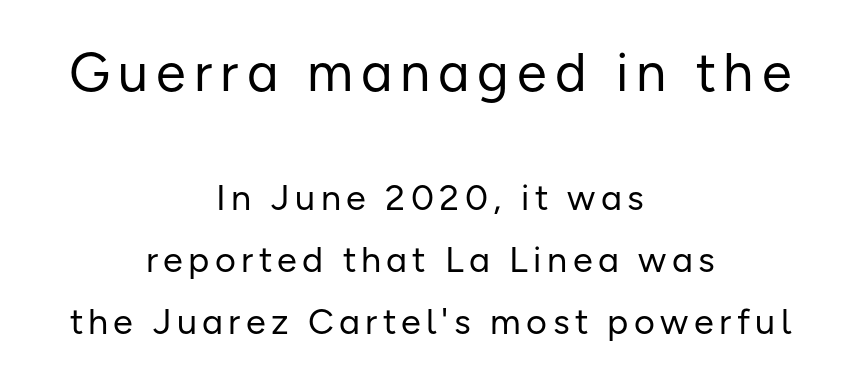
Q: Is the text bold? A: No.
Q: Is the text italic (slanted)? A: No, it is upright.
Q: Is the typeface a serif or a sans-serif typeface? A: Sans-serif.
Q: Is the text underlined? A: No.
Q: How is the paragraph aligned? A: Centered.
Q: Which block of text is set in a larger size, the first (top) or the second (bottom)? A: The first (top) one.
Q: Width (condensed, normal, or wide)? A: Normal.
Q: Stroke contrast? A: Low.
Q: x-height? A: Medium.
Q: Monospaced? A: No.
